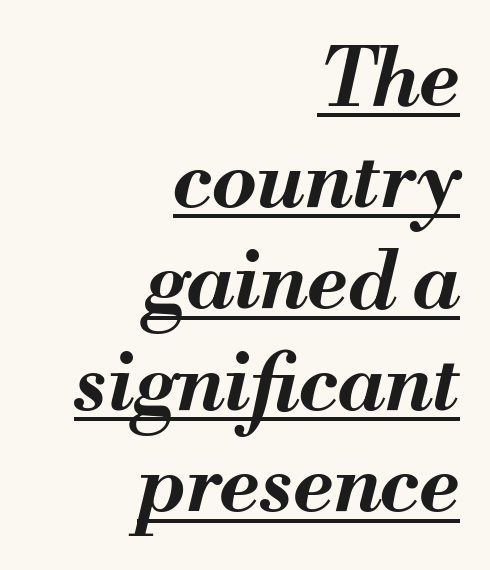
The image shows 80 px bold type, italic (leaning right); set right-aligned, normal line spacing (1.27x), normal letter spacing, underlined; medium stroke contrast and a small x-height.
